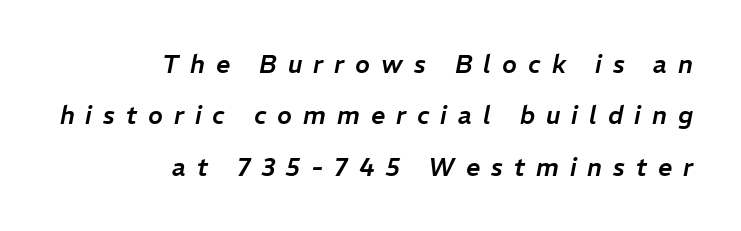
Q: Is the text italic (slanted)? A: Yes, it leans right by about 11 degrees.
Q: Is the text underlined? A: No.
Q: How is the paragraph aligned? A: Right-aligned.
Q: Is the spacing between letters normal or unusually wide? A: Unusually wide.
Q: Is the spacing between lines tight, normal or loose? A: Loose.
